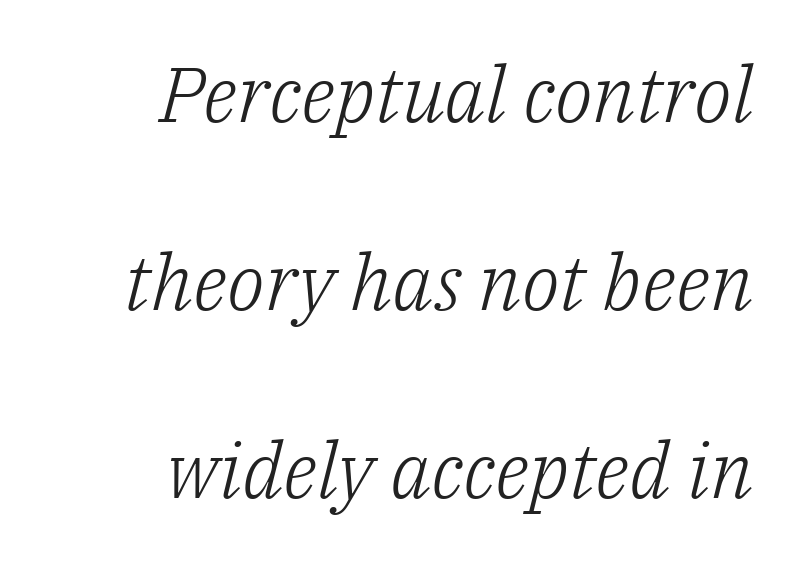
{"serif": "yes", "italic": "yes", "lean": "right", "slant_degrees": 14, "bold": "no", "weight": "light", "width": "normal", "stroke_contrast": "low", "x_height": "medium", "monospaced": "no", "underline": "no", "align": "right", "line_spacing": "loose", "line_spacing_ratio": 2.41, "letter_spacing": "normal", "letter_spacing_em": 0.0, "glyph_px": 78}
